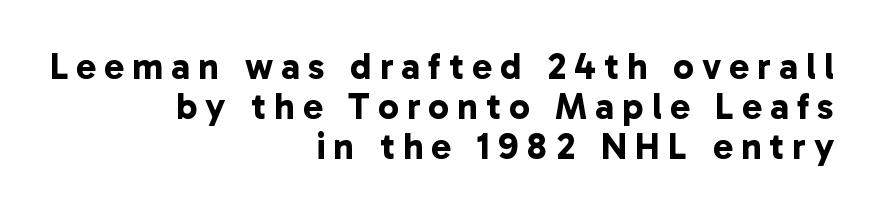
In terms of letterform style, serifs are entirely absent. Inter-character spacing is expanded well beyond the font's built-in metrics. The typesetting leans heavy: a genuine bold. If you drew a ruler down the right edge, every line would touch it. Reading down the column, the eye jumps only a short way to each next line. Underline: absent.
